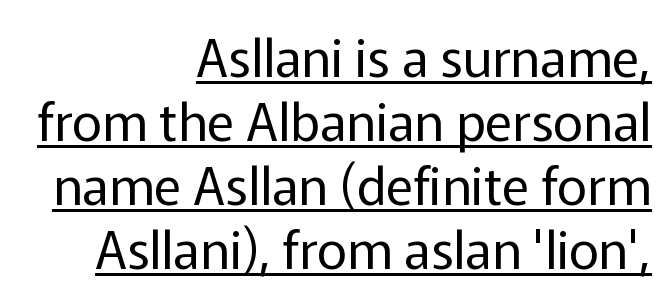
The image shows 52 px regular-weight sans-serif type, upright; set right-aligned, line spacing 1.23x, normal letter spacing, underlined; low stroke contrast and a medium x-height.
